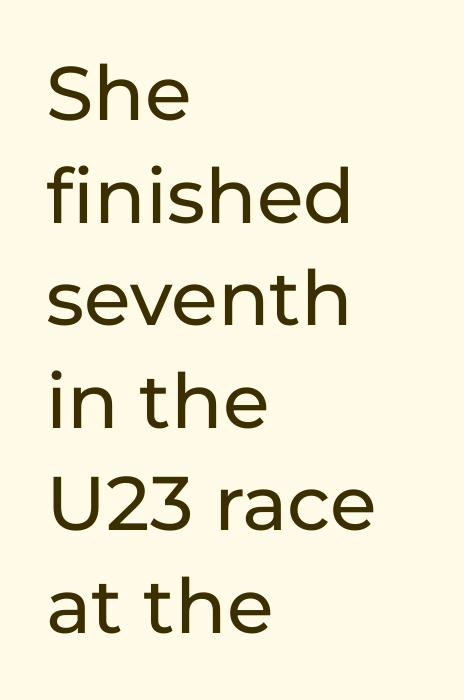
The axis of the letterforms is exactly vertical. The passage shown is typed in a proportional face where columns would drift. The passage shown stacks its lines at a standard gap. Bare-footed words on every line.
